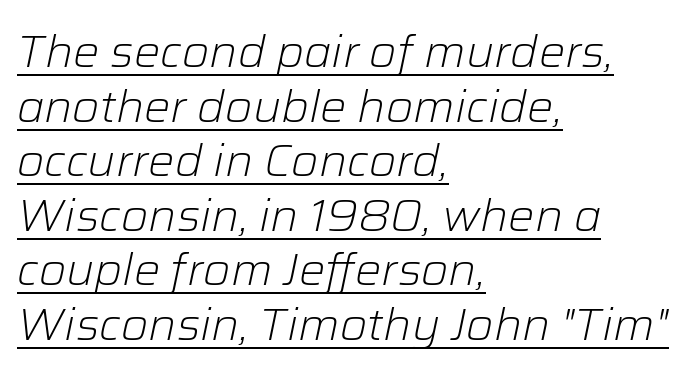
Visually the block forms a straight wall on the left and a jagged coastline on the right. Each letter keeps its own natural width here, so spacing adapts to shape. Students, note that the glyphs here touch the page at normal intervals. In designer terms, the underline attribute is active on this setting. No letter is thick-stroked: the sample isn't bold.
